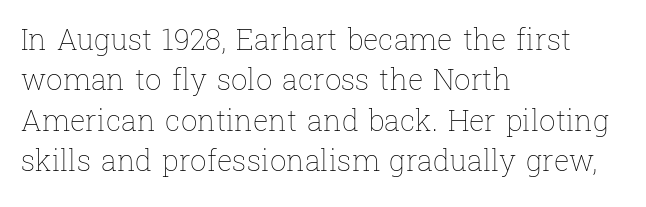
Q: Is the text bold? A: No.
Q: Is the text italic (slanted)? A: No, it is upright.
Q: Is the text underlined? A: No.
Q: How is the paragraph aligned? A: Left-aligned.
Q: Is the spacing between letters normal or unusually wide? A: Normal.
Q: Is the spacing between lines tight, normal or loose? A: Normal.
Q: Width (condensed, normal, or wide)? A: Normal.
Q: Stroke contrast? A: Low.
Q: x-height? A: Medium.
Q: Monospaced? A: No.
